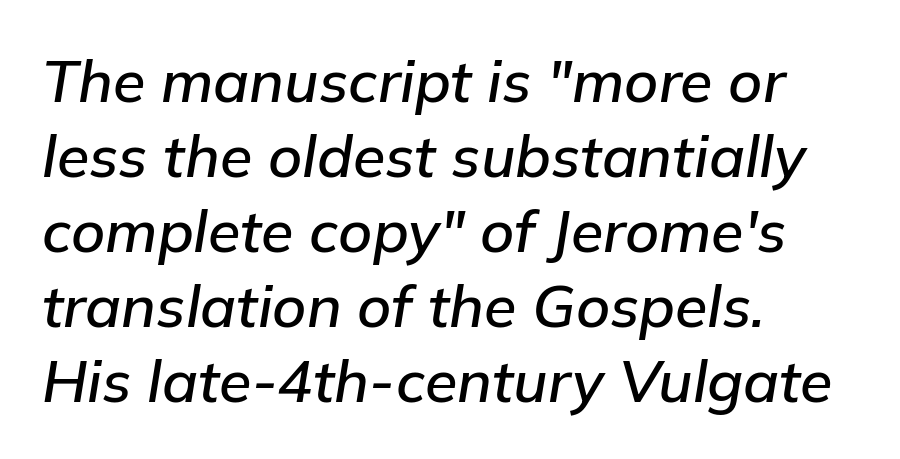
{"italic": "yes", "lean": "right", "slant_degrees": 9, "width": "normal", "stroke_contrast": "low", "x_height": "medium", "monospaced": "no", "underline": "no", "align": "left", "line_spacing": "normal", "line_spacing_ratio": 1.27, "letter_spacing": "normal", "letter_spacing_em": 0.0, "glyph_px": 59}
